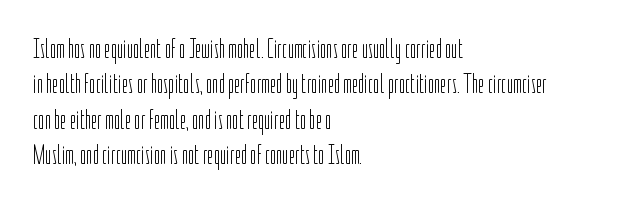
Line beginnings align vertically; line endings do not. The typography opts for an upright posture over an oblique one. Baseline-to-baseline distance is the conventional proportion of letter height. The characters are drawn with everyday or finer stroke widths. Here the glyphs are tracked normally, forming tight word shapes.
